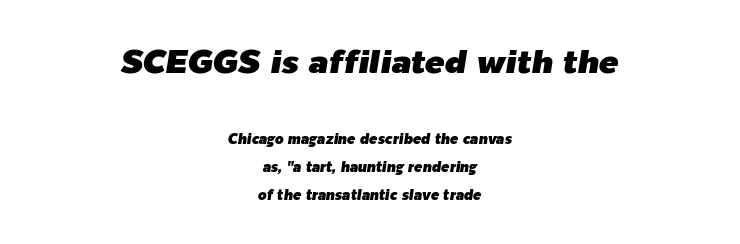
{"italic": "yes", "lean": "right", "slant_degrees": 9, "width": "normal", "stroke_contrast": "low", "x_height": "medium", "monospaced": "no", "underline": "no", "align": "center", "line_spacing": "loose", "line_spacing_ratio": 1.97, "letter_spacing": "normal", "letter_spacing_em": 0.0, "larger_block": "first", "size_ratio": 2.36, "glyph_px": 33}
